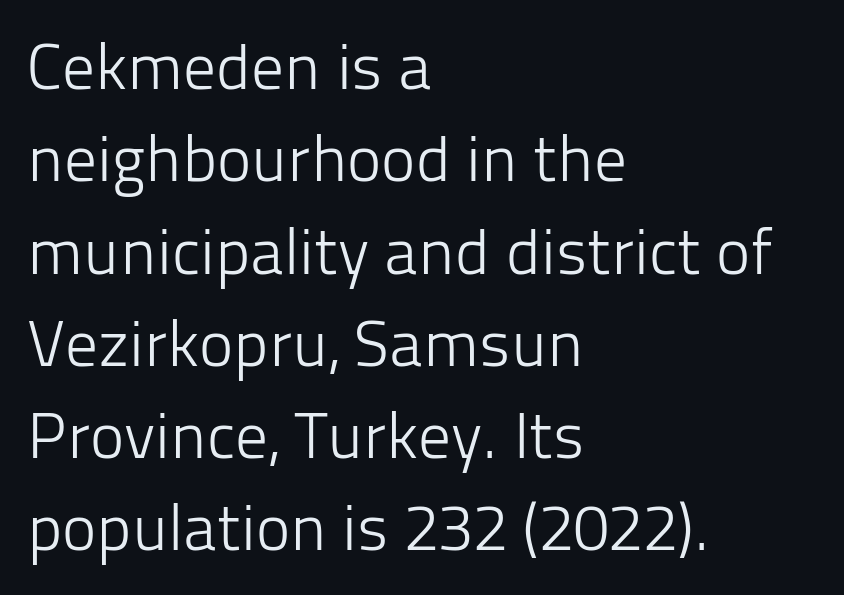
The passage shown is not underscored anywhere. To sum up the face: it is a sans, with no serifs. Note the varied advance widths — an 'i' is clearly narrower than an 'm'. The letters stand upright; this is a roman face. Nothing unusual about the tracking: characters are spaced as the font intends. The typesetting does not lean heavy: it is not bold.
